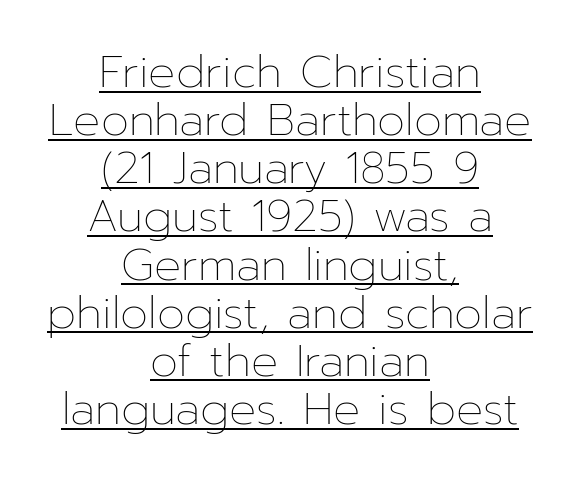
The image shows 45 px thin type, upright; set centered, tight line spacing (1.07x), normal letter spacing, underlined; low stroke contrast and a medium x-height.
